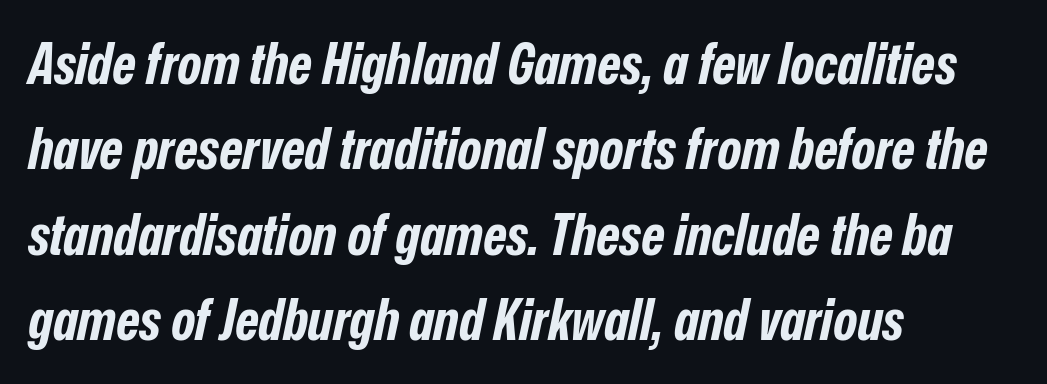
Q: Is the text bold? A: Yes.
Q: Is the text italic (slanted)? A: Yes, it leans right by about 12 degrees.
Q: Is the text underlined? A: No.
Q: How is the paragraph aligned? A: Left-aligned.
Q: Is the spacing between letters normal or unusually wide? A: Normal.
Q: Is the spacing between lines tight, normal or loose? A: Normal.
Q: Width (condensed, normal, or wide)? A: Condensed.
Q: Stroke contrast? A: Low.
Q: x-height? A: Medium.
Q: Monospaced? A: No.
